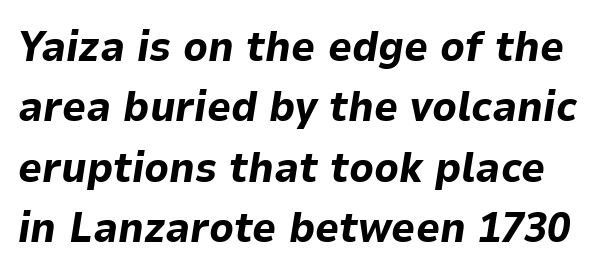
Q: Is the text bold? A: Yes.
Q: Is the text italic (slanted)? A: Yes, it leans right by about 9 degrees.
Q: Is the text underlined? A: No.
Q: Is the spacing between letters normal or unusually wide? A: Normal.
Q: Is the spacing between lines tight, normal or loose? A: Normal.
Q: Width (condensed, normal, or wide)? A: Normal.
Q: Stroke contrast? A: Low.
Q: x-height? A: Medium.
Q: Monospaced? A: No.
